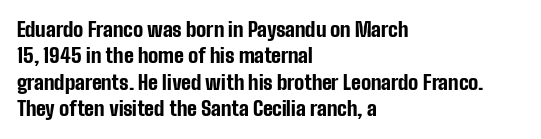
Q: Is the text bold? A: Yes.
Q: Is the text italic (slanted)? A: No, it is upright.
Q: Is the text underlined? A: No.
Q: How is the paragraph aligned? A: Left-aligned.
Q: Is the spacing between letters normal or unusually wide? A: Normal.
Q: Is the spacing between lines tight, normal or loose? A: Normal.
